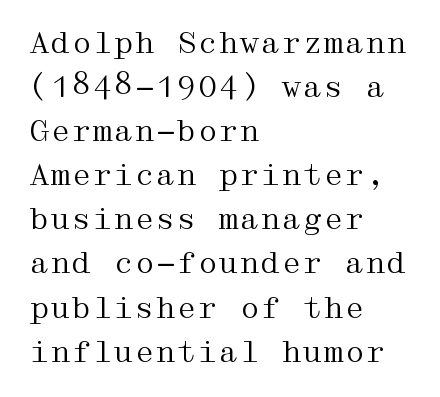
{"serif": "yes", "italic": "no", "bold": "no", "weight": "regular", "width": "wide", "stroke_contrast": "medium", "x_height": "medium", "underline": "no", "align": "left", "line_spacing": "normal", "line_spacing_ratio": 1.47, "letter_spacing": "normal", "letter_spacing_em": 0.0, "glyph_px": 30}
